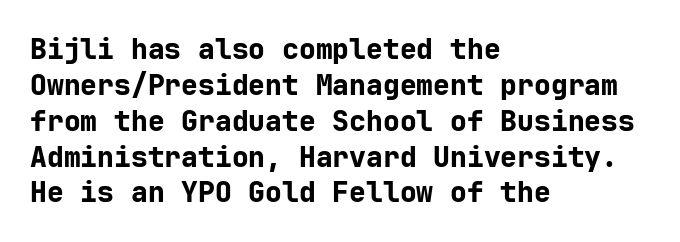
The image shows 28 px bold sans-serif type, upright; set left-aligned, normal line spacing (1.28x), normal letter spacing, not underlined; low stroke contrast and a medium x-height.
